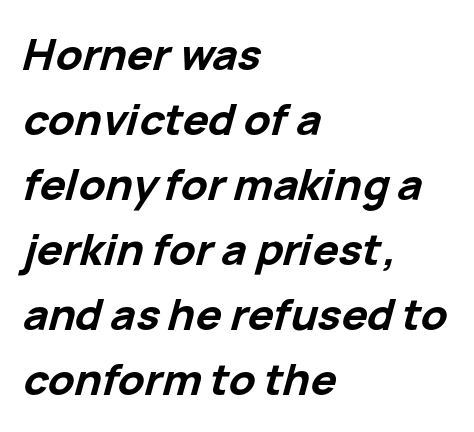
{"italic": "yes", "lean": "right", "slant_degrees": 15, "bold": "yes", "weight": "bold", "width": "normal", "stroke_contrast": "low", "x_height": "medium", "monospaced": "no", "underline": "no", "align": "left", "line_spacing": "normal", "line_spacing_ratio": 1.51, "letter_spacing": "normal", "letter_spacing_em": 0.0, "glyph_px": 43}
